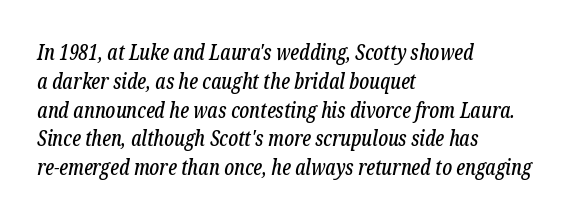
Q: Is the text italic (slanted)? A: Yes, it leans right by about 12 degrees.
Q: Is the text underlined? A: No.
Q: How is the paragraph aligned? A: Left-aligned.
Q: Is the spacing between letters normal or unusually wide? A: Normal.
Q: Is the spacing between lines tight, normal or loose? A: Normal.
